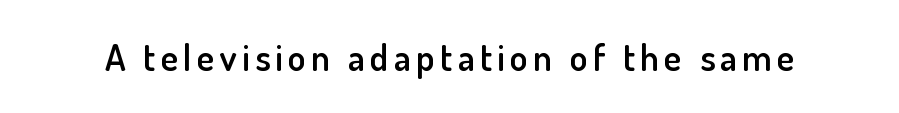
{"serif": "no", "italic": "no", "bold": "semi", "weight": "semibold", "width": "normal", "stroke_contrast": "low", "x_height": "small", "monospaced": "no", "underline": "no", "glyph_px": 37}
